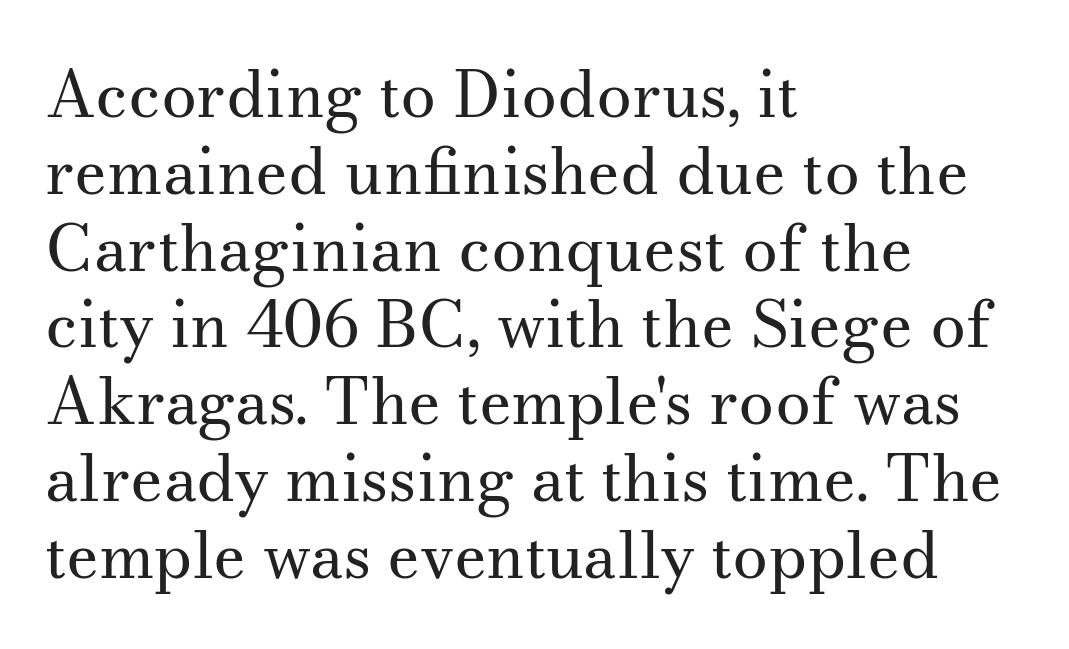
The image shows 64 px regular-weight serif type, upright; set left-aligned, line spacing 1.2x, normal letter spacing, not underlined; medium stroke contrast and a small x-height.
